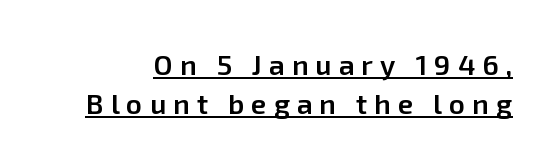
The image shows 28 px semibold sans-serif type, upright; set normal line spacing (1.4x), unusually wide letter spacing (+0.25 em), underlined; low stroke contrast and a medium x-height.
